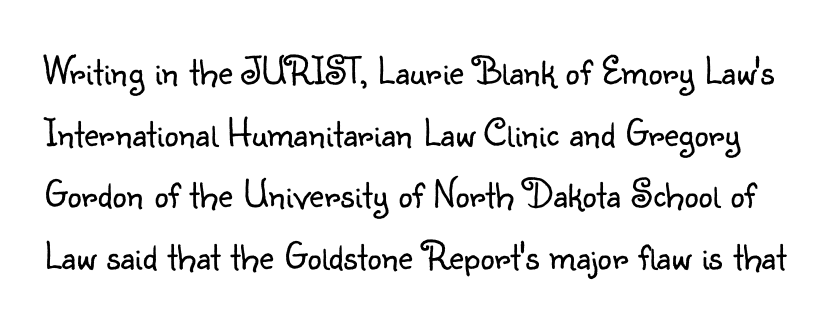
Q: Is the text bold? A: No.
Q: Is the text italic (slanted)? A: No, it is upright.
Q: Is the typeface a serif or a sans-serif typeface? A: Sans-serif.
Q: Is the text underlined? A: No.
Q: Is the spacing between letters normal or unusually wide? A: Normal.
Q: Is the spacing between lines tight, normal or loose? A: Normal.
Q: Width (condensed, normal, or wide)? A: Normal.
Q: Stroke contrast? A: Low.
Q: x-height? A: Small.
Q: Monospaced? A: No.
